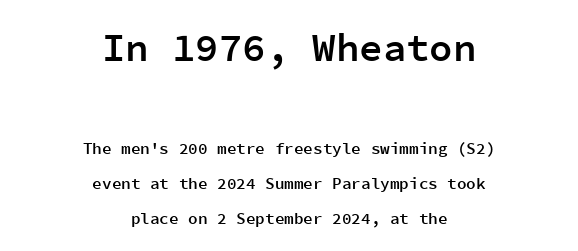
{"serif": "no", "italic": "no", "bold": "semi", "weight": "semibold", "width": "normal", "stroke_contrast": "low", "x_height": "medium", "monospaced": "yes", "underline": "no", "align": "center", "line_spacing": "loose", "line_spacing_ratio": 2.18, "letter_spacing": "normal", "letter_spacing_em": 0.0, "larger_block": "first", "size_ratio": 2.44, "glyph_px": 39}
